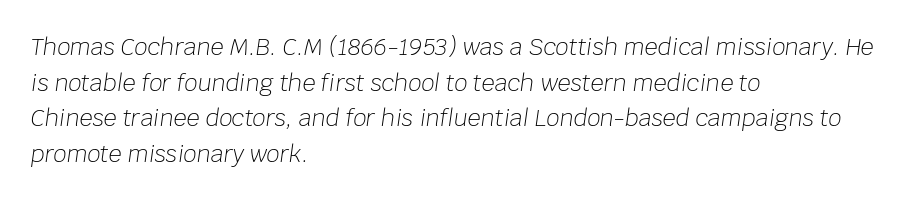
{"italic": "yes", "lean": "right", "slant_degrees": 8, "bold": "no", "underline": "no", "align": "left", "line_spacing": "normal", "line_spacing_ratio": 1.55, "letter_spacing": "normal", "letter_spacing_em": 0.0, "glyph_px": 23}
